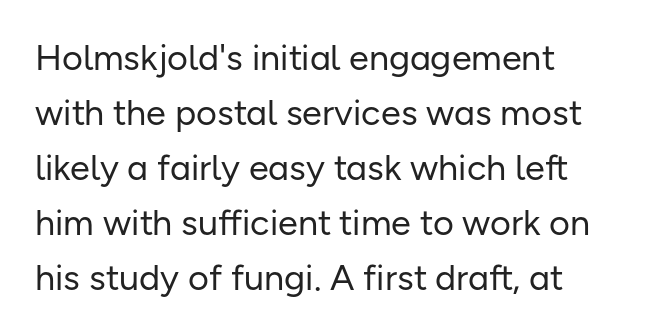
The image shows 36 px regular-weight sans-serif type, upright; set left-aligned, normal line spacing (1.53x), normal letter spacing, not underlined; low stroke contrast and a medium x-height.
